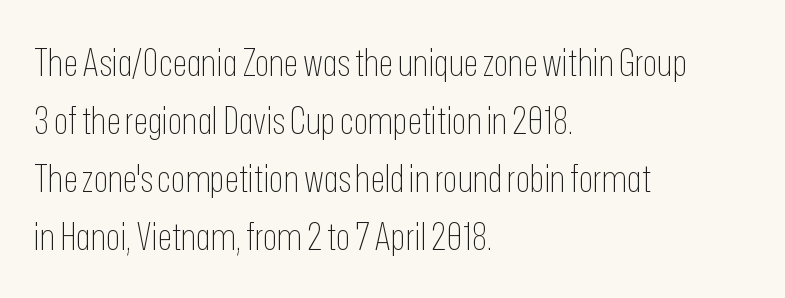
The image shows 38 px thin, condensed sans-serif type, upright; set left-aligned, normal line spacing (1.53x), normal letter spacing, not underlined; low stroke contrast and a medium x-height.
